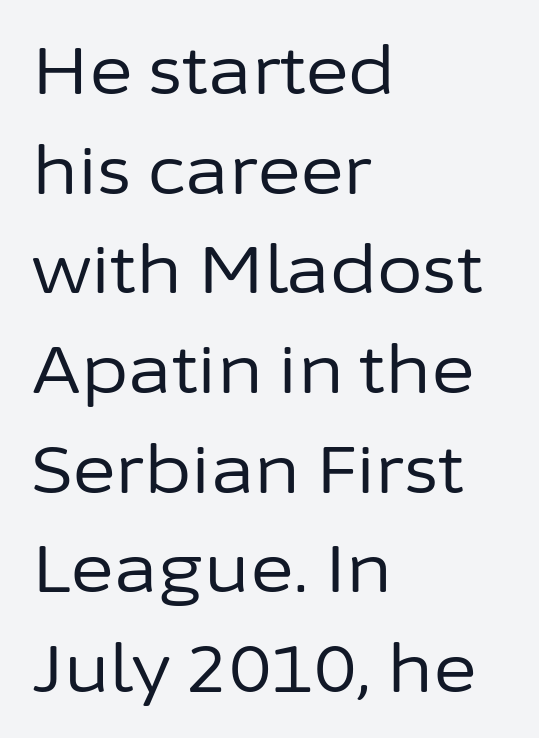
The image shows 66 px regular-weight sans-serif type, upright; set left-aligned, normal line spacing (1.51x), normal letter spacing, not underlined; low stroke contrast and a medium x-height.
